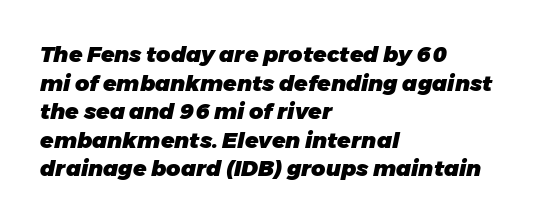
If you measured baseline to baseline, you'd find a middling distance. Words appear dense and cohesive because spacing is normal. These lines stack with their left ends in a neat column. Bare-footed words on every line. Would a proofreader flag this as italicized? Yes.
